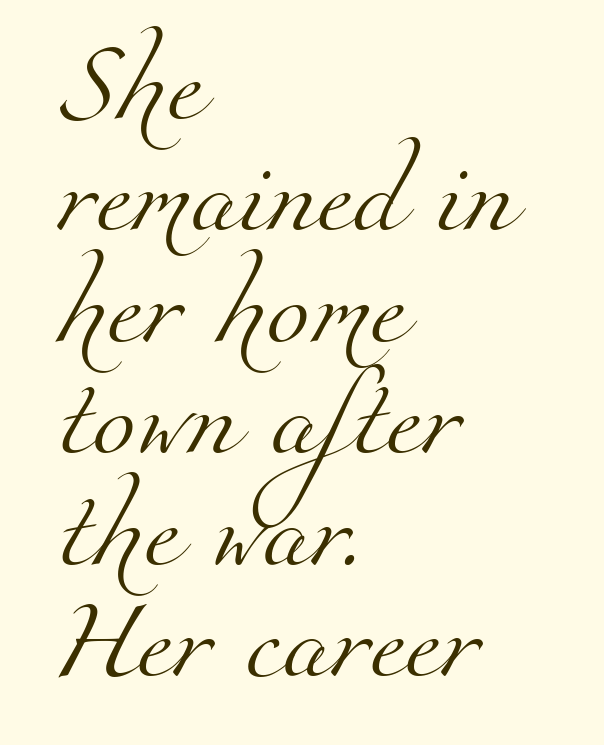
The space directly below the letters is spotless. Each word holds together tightly as a unit, with standard inter-letter gaps. Weight class: somewhere from thin through regular. The rendering anchors every line to the left-hand side.
